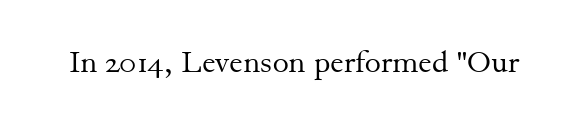
The image shows 31 px regular-weight serif type, upright; set normal letter spacing, not underlined; medium stroke contrast and a small x-height.
